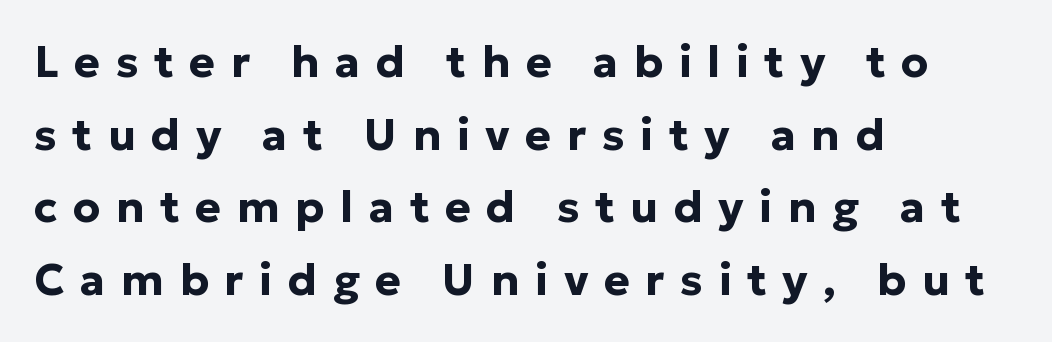
These lines sit exactly where default settings would place them. You could not count columns in this text — the font is proportionally spaced. The compositor pushed each line to the left boundary. The glyphs have the mass of a bold cut. Every stem runs plumb, perpendicular to the baseline.
